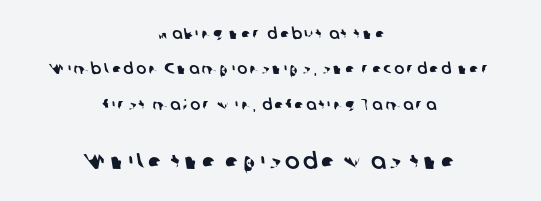
{"underline": "no", "align": "center", "line_spacing": "loose", "line_spacing_ratio": 2.36, "larger_block": "second", "size_ratio": 1.47, "glyph_px": 22}
